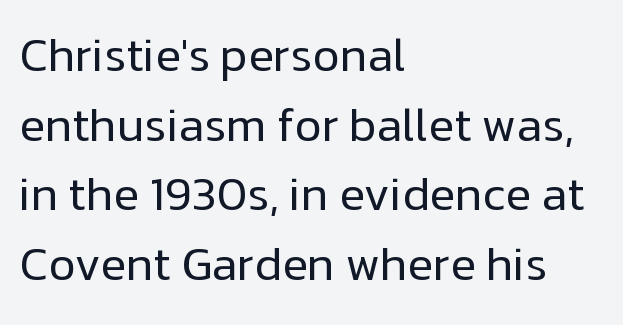
Examine the stroke ends and you'll find no serifs. The gap between lines stays unmarked. The font is comparable to plain body text, perhaps lighter. Varying glyph widths throughout — classic text-font behaviour. Left-aligned paragraph, ragged on the right.
